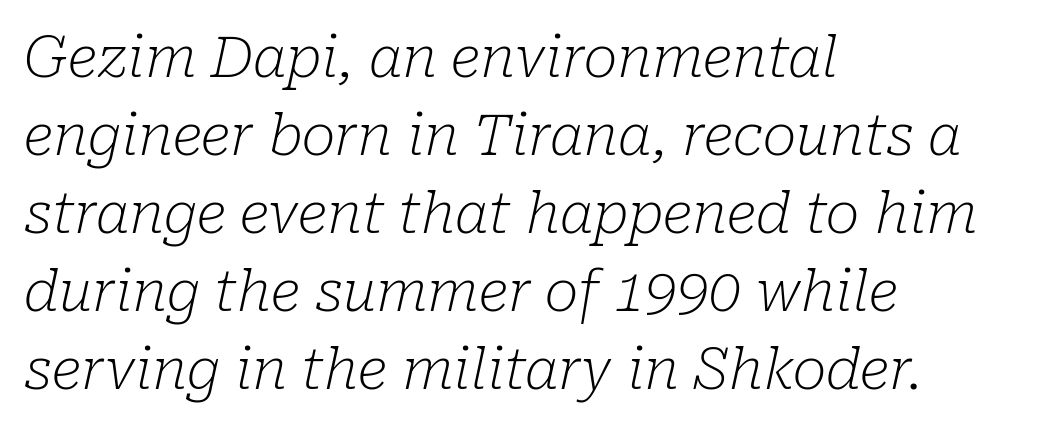
Q: Is the text bold? A: No.
Q: Is the text italic (slanted)? A: Yes, it leans right by about 10 degrees.
Q: Is the typeface a serif or a sans-serif typeface? A: Serif.
Q: Is the text underlined? A: No.
Q: How is the paragraph aligned? A: Left-aligned.
Q: Is the spacing between letters normal or unusually wide? A: Normal.
Q: Is the spacing between lines tight, normal or loose? A: Normal.
Q: Width (condensed, normal, or wide)? A: Normal.
Q: Stroke contrast? A: Low.
Q: x-height? A: Medium.
Q: Monospaced? A: No.
